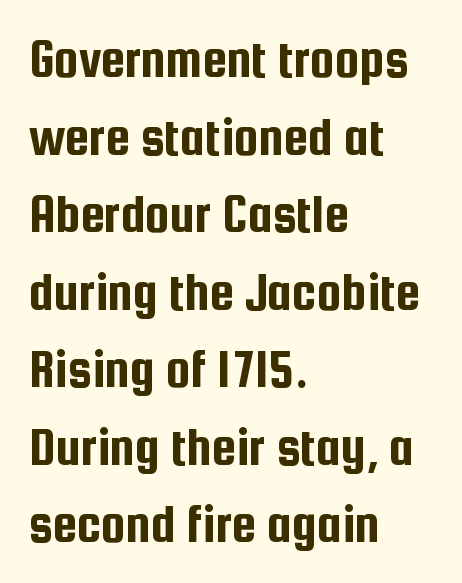
The text was rendered using a sans face with plain stroke endings. Any mark beneath the type? The region is blank. Regular leading. Nobody touched the tracking dial on this one. Characters remain perfectly vertical along every line. You could not count columns in this text — the font is proportionally spaced.
